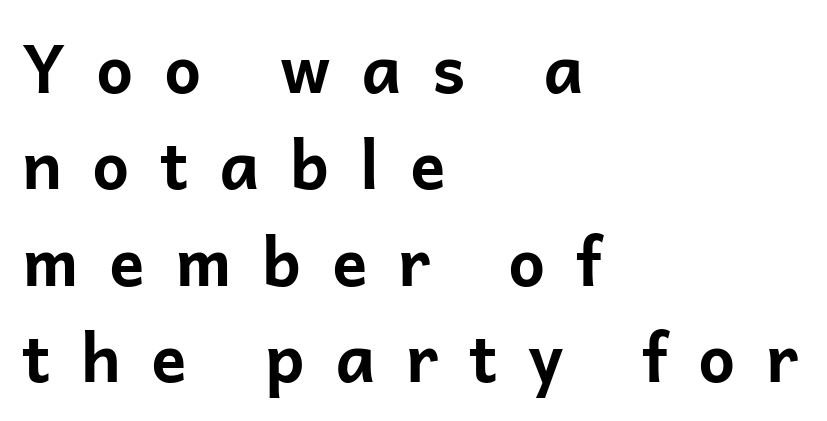
Q: Is the text bold? A: Yes.
Q: Is the text italic (slanted)? A: No, it is upright.
Q: Is the typeface a serif or a sans-serif typeface? A: Sans-serif.
Q: Is the text underlined? A: No.
Q: How is the paragraph aligned? A: Left-aligned.
Q: Is the spacing between letters normal or unusually wide? A: Unusually wide.
Q: Is the spacing between lines tight, normal or loose? A: Normal.
Q: Width (condensed, normal, or wide)? A: Normal.
Q: Stroke contrast? A: Low.
Q: x-height? A: Medium.
Q: Monospaced? A: No.
